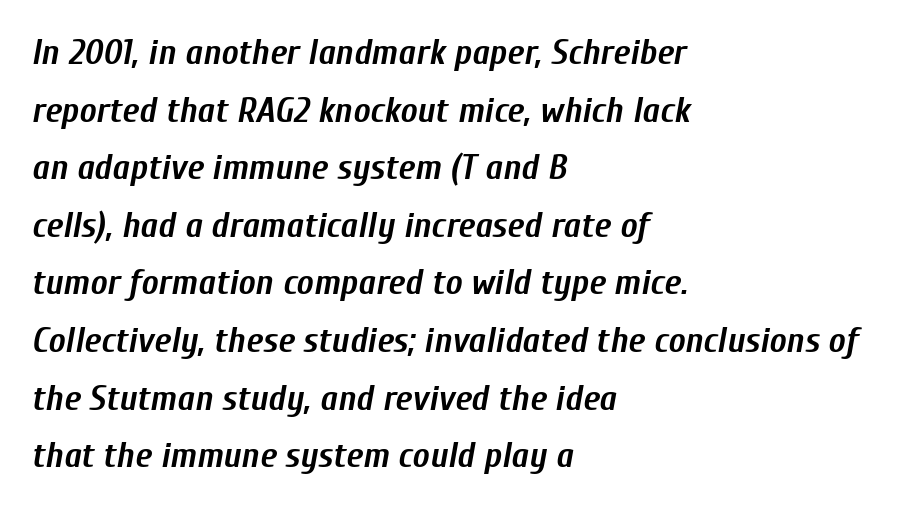
Is this a fixed-width face? No — the glyphs have proportional, varying widths. Where is the straight margin? On the left. Summary of weight: heavy, a full bold. The space between consecutive lines is moderate.
